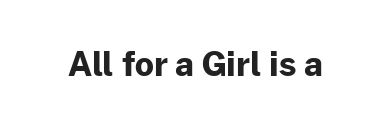
{"serif": "no", "italic": "no", "bold": "yes", "weight": "bold", "width": "normal", "stroke_contrast": "low", "x_height": "medium", "monospaced": "no", "underline": "no", "letter_spacing": "normal", "letter_spacing_em": 0.0, "glyph_px": 33}
